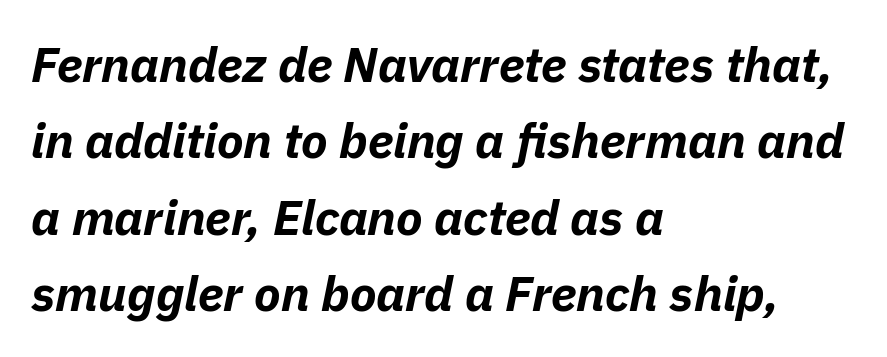
{"italic": "yes", "lean": "right", "slant_degrees": 11, "bold": "yes", "weight": "bold", "width": "normal", "stroke_contrast": "low", "x_height": "medium", "monospaced": "no", "underline": "no", "align": "left", "line_spacing": "normal", "line_spacing_ratio": 1.56, "letter_spacing": "normal", "letter_spacing_em": 0.0, "glyph_px": 49}
